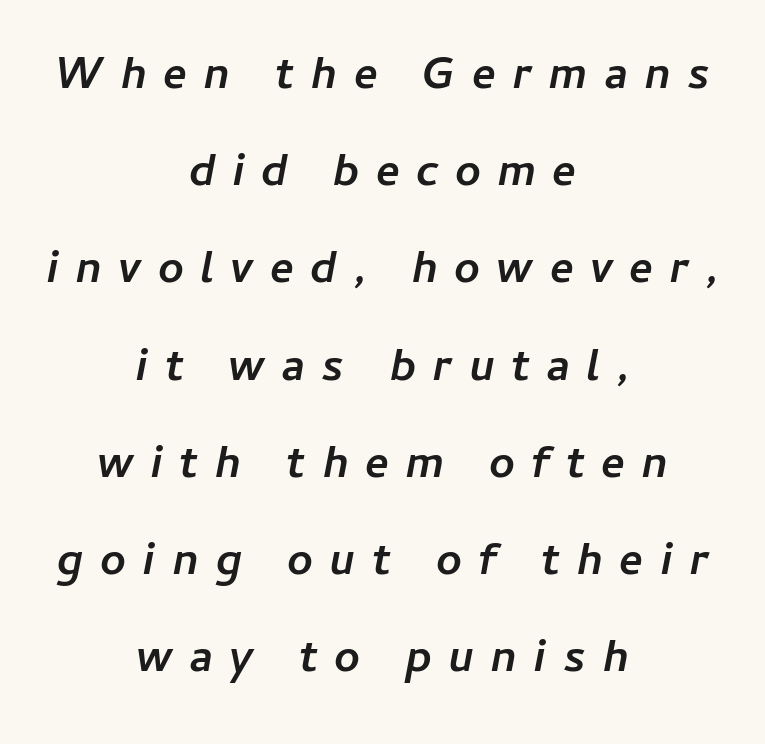
Is there much room between lines? Yes — plenty of vertical air separates them. Underlining? Definitely not there. The axis of the letterforms is tilted away from vertical. The lines are quadded center. The rendering uses a bold face; every stroke is thick and dark.
